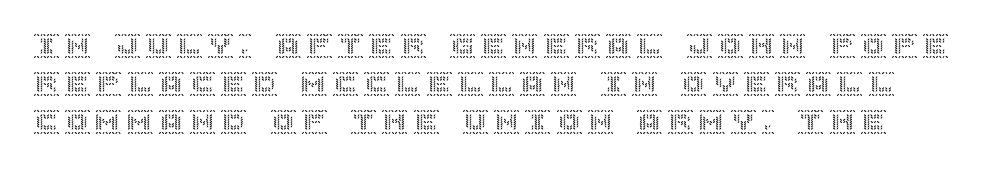
{"italic": "no", "underline": "no", "line_spacing": "normal", "line_spacing_ratio": 1.47, "letter_spacing": "wide", "letter_spacing_em": 0.2, "glyph_px": 26}
